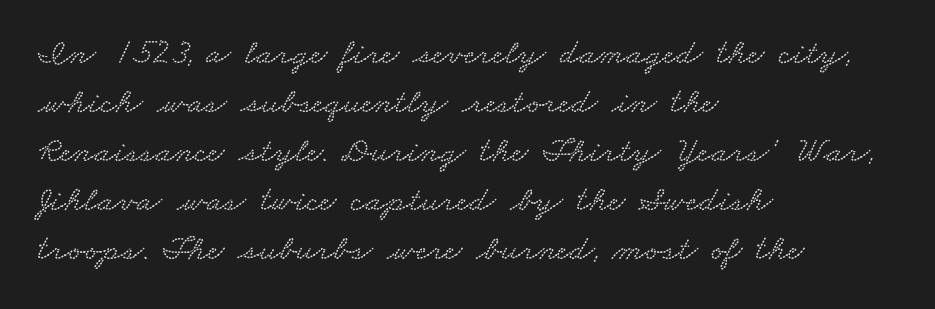
The vertical gap from one line to the next is medium. Bare-footed words on every line. Short note: letters normally spaced. Compared with a centered layout, this one pins lines to the left instead.
